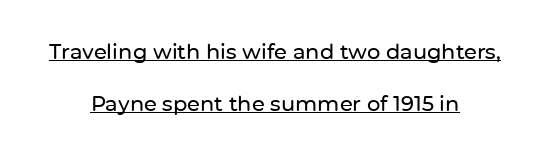
Q: Is the text italic (slanted)? A: No, it is upright.
Q: Is the text underlined? A: Yes.
Q: How is the paragraph aligned? A: Centered.
Q: Is the spacing between letters normal or unusually wide? A: Normal.
Q: Is the spacing between lines tight, normal or loose? A: Loose.
